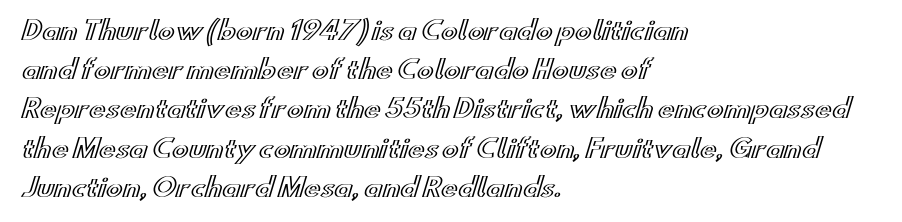
The image shows 25 px text type; set left-aligned, normal line spacing (1.57x), normal letter spacing, not underlined.
